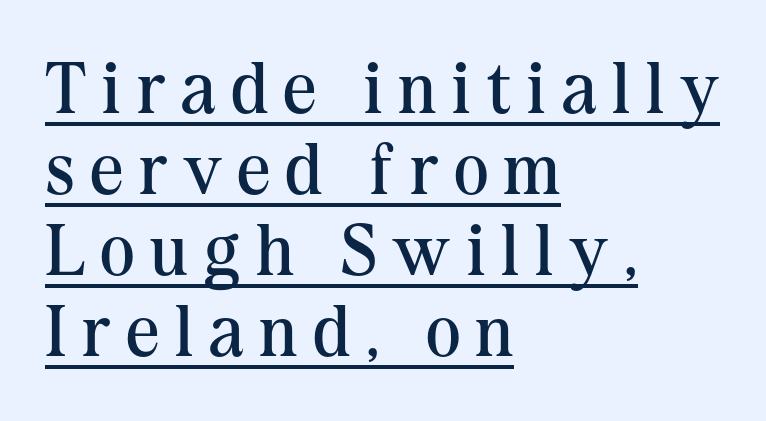
Font category for this specimen: serif. Typeset ragged right — the left edge is the straight one. Character widths vary here, with narrow letters taking less room than wide ones. Italic? Not at all — the glyphs are vertical. How are the letters spaced? Widely, with obvious added tracking.
